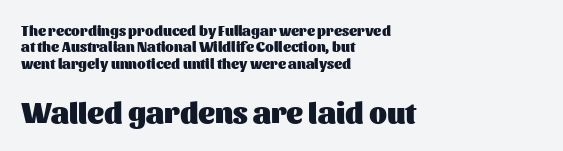
{"serif": "no", "italic": "no", "bold": "yes", "weight": "heavy", "width": "normal", "stroke_contrast": "medium", "x_height": "medium", "monospaced": "no", "underline": "no", "align": "left", "line_spacing_ratio": 1.17, "letter_spacing": "normal", "letter_spacing_em": 0.0, "larger_block": "second", "size_ratio": 2.07, "glyph_px": 29}
